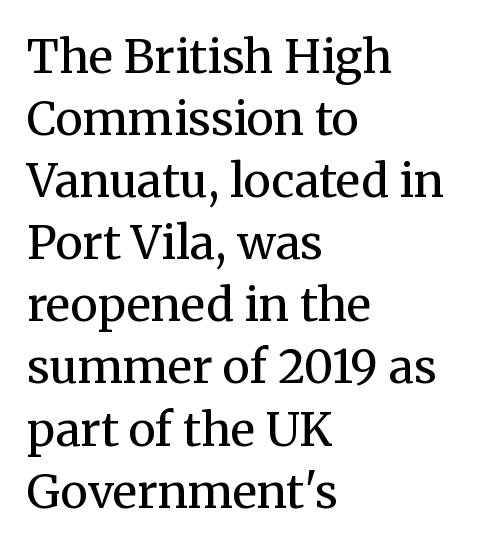
Q: Is the text bold? A: No.
Q: Is the text italic (slanted)? A: No, it is upright.
Q: Is the typeface a serif or a sans-serif typeface? A: Serif.
Q: Is the text underlined? A: No.
Q: How is the paragraph aligned? A: Left-aligned.
Q: Is the spacing between letters normal or unusually wide? A: Normal.
Q: Is the spacing between lines tight, normal or loose? A: Normal.
Q: Width (condensed, normal, or wide)? A: Normal.
Q: Stroke contrast? A: Medium.
Q: x-height? A: Medium.
Q: Monospaced? A: No.
